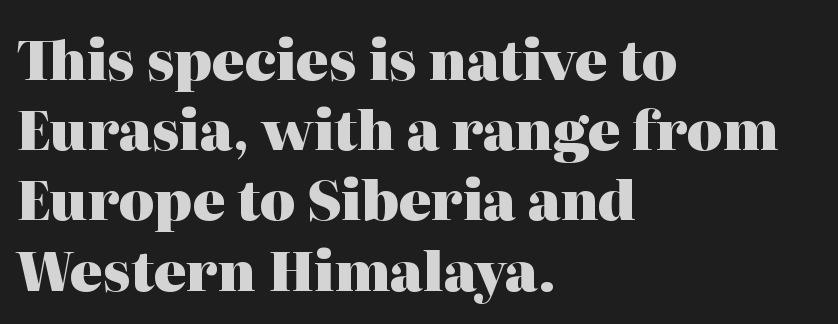
Q: Is the text bold? A: Yes.
Q: Is the text italic (slanted)? A: No, it is upright.
Q: Is the typeface a serif or a sans-serif typeface? A: Serif.
Q: Is the text underlined? A: No.
Q: How is the paragraph aligned? A: Left-aligned.
Q: Is the spacing between letters normal or unusually wide? A: Normal.
Q: Is the spacing between lines tight, normal or loose? A: Normal.
Q: Width (condensed, normal, or wide)? A: Normal.
Q: Stroke contrast? A: High.
Q: x-height? A: Medium.
Q: Monospaced? A: No.
